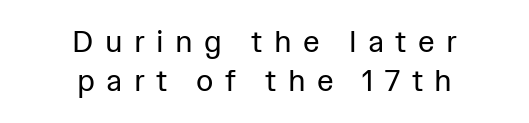
Q: Is the text bold? A: No.
Q: Is the text italic (slanted)? A: No, it is upright.
Q: Is the typeface a serif or a sans-serif typeface? A: Sans-serif.
Q: Is the text underlined? A: No.
Q: How is the paragraph aligned? A: Centered.
Q: Is the spacing between letters normal or unusually wide? A: Unusually wide.
Q: Is the spacing between lines tight, normal or loose? A: Normal.
Q: Width (condensed, normal, or wide)? A: Normal.
Q: Stroke contrast? A: Low.
Q: x-height? A: Medium.
Q: Monospaced? A: No.
